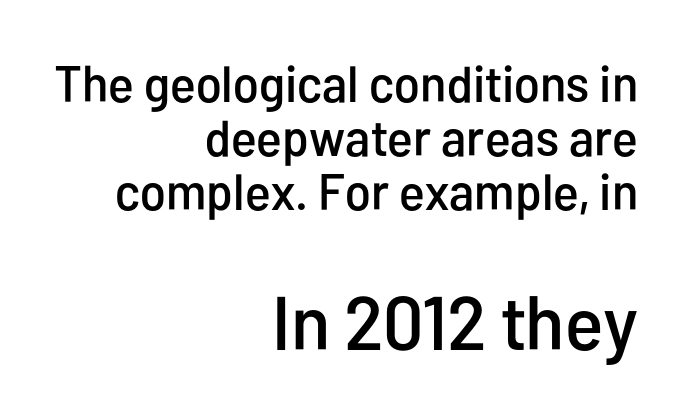
{"serif": "no", "italic": "no", "width": "condensed", "stroke_contrast": "low", "x_height": "medium", "monospaced": "no", "underline": "no", "align": "right", "line_spacing": "tight", "line_spacing_ratio": 1.06, "letter_spacing": "normal", "letter_spacing_em": 0.0, "larger_block": "second", "size_ratio": 1.49, "glyph_px": 76}
